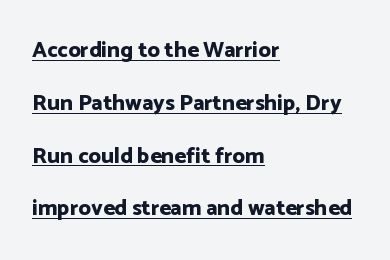
The image shows 22 px bold type, upright; set left-aligned, loose line spacing (2.4x), normal letter spacing, underlined.
